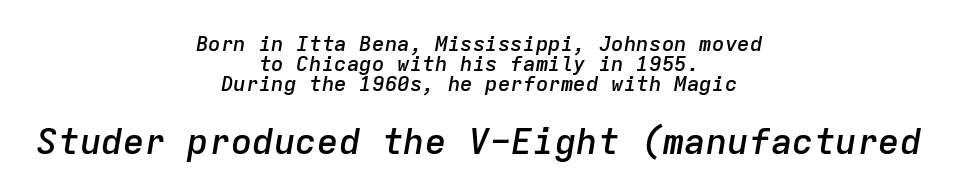
The setting favours the middle, as headings and verse often do. Notice the strokes are somewhat thickened but not fully heavy: this is a semibold. Fixed-width glyphs throughout — classic coding-font behaviour. Italic: yes, the glyphs are oblique. The rendering uses a small line-height, squeezing the rows. The passage shown has conventional tracking throughout.
